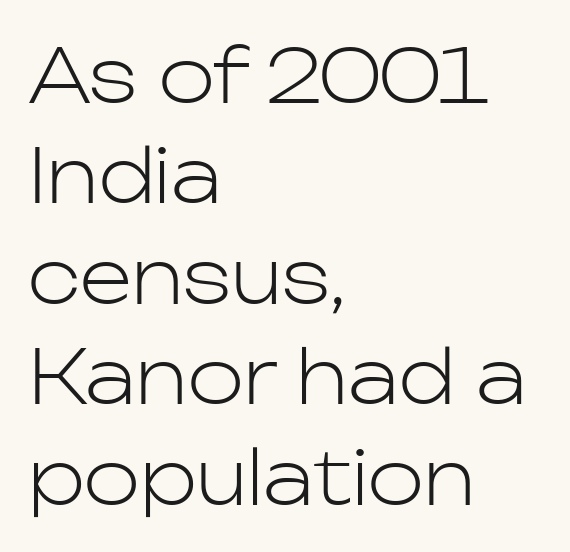
{"serif": "no", "italic": "no", "bold": "no", "weight": "light", "width": "normal", "stroke_contrast": "low", "x_height": "medium", "monospaced": "no", "underline": "no", "align": "left", "line_spacing": "normal", "line_spacing_ratio": 1.34, "letter_spacing": "normal", "letter_spacing_em": 0.0, "glyph_px": 75}
